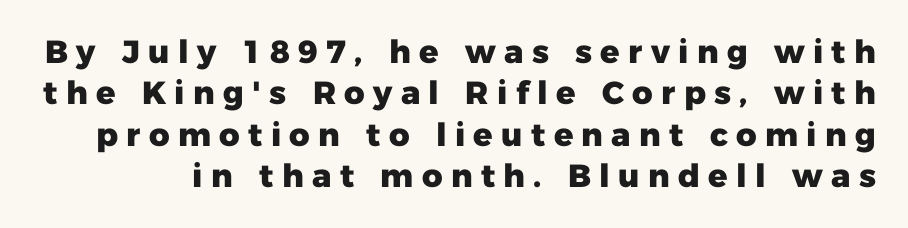
{"serif": "no", "italic": "no", "bold": "yes", "weight": "heavy", "width": "normal", "stroke_contrast": "low", "x_height": "medium", "monospaced": "no", "underline": "no", "line_spacing": "normal", "line_spacing_ratio": 1.29, "letter_spacing": "wide", "letter_spacing_em": 0.26, "glyph_px": 32}
